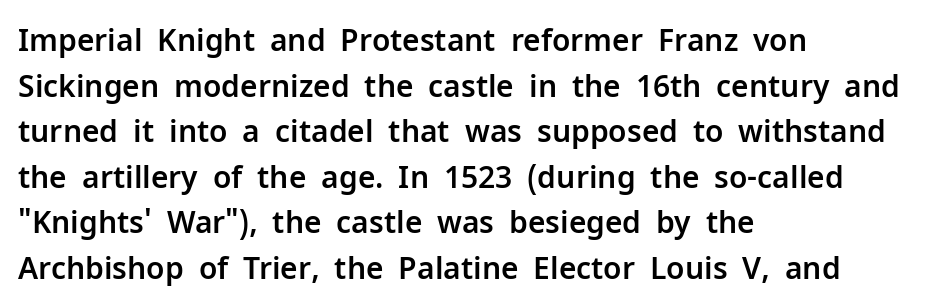
{"serif": "no", "italic": "no", "width": "normal", "stroke_contrast": "low", "x_height": "medium", "monospaced": "no", "underline": "no", "align": "left", "line_spacing": "normal", "line_spacing_ratio": 1.52, "letter_spacing": "normal", "letter_spacing_em": 0.0, "glyph_px": 30}
